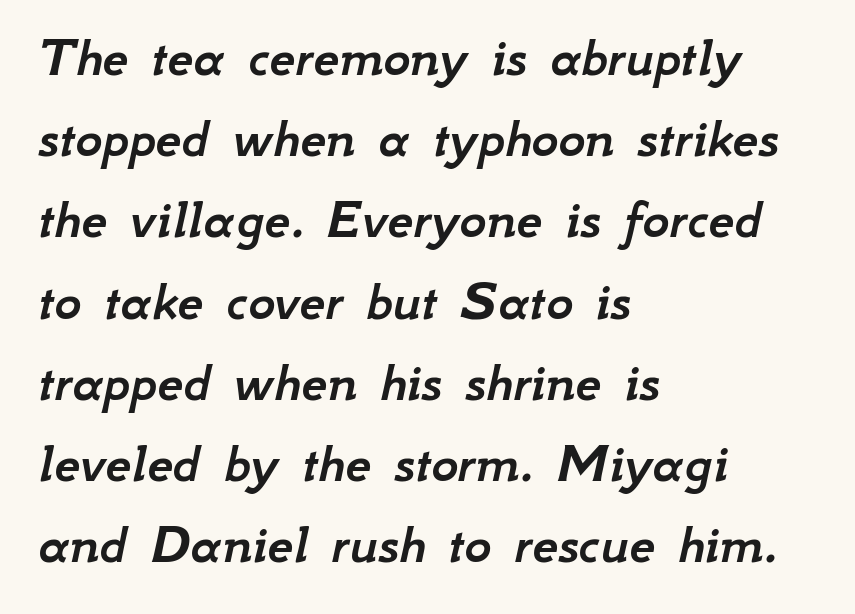
The compositor pushed each line to the left boundary. Proportional: the letters do not fall into vertical columns. This sample uses an oblique cut, with every glyph tilted off the vertical. These lines keep a tight, regular rhythm from letter to letter.
